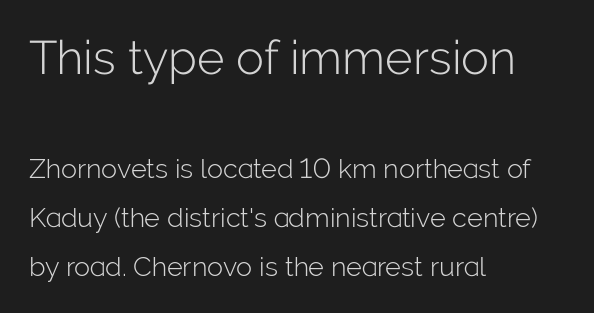
Designer's note — italics off, roman on. The letters look calm and open, with moderate or lighter stems. Do the characters align in a grid? No, the font is proportional. The rendering shrinks the type as you move from the upper chunk to the lower. Underlining? Definitely not there. Tracking here is standard; glyphs follow each other at the usual distance.
